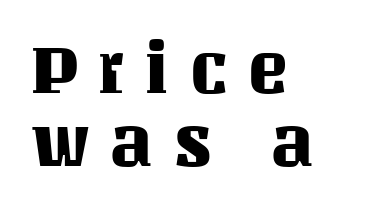
The image shows 70 px text type, upright; set left-aligned, tight line spacing (1.05x), unusually wide letter spacing (+0.28 em), not underlined; medium stroke contrast and a large x-height.
